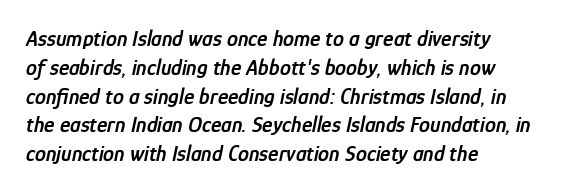
{"italic": "yes", "lean": "right", "slant_degrees": 12, "bold": "semi", "underline": "no", "align": "left", "line_spacing": "normal", "line_spacing_ratio": 1.31, "letter_spacing": "normal", "letter_spacing_em": 0.0, "glyph_px": 22}
